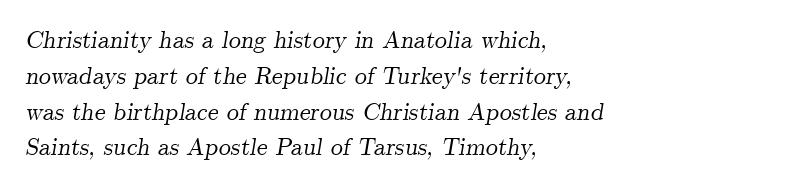
The image shows 24 px text type, italic (leaning right); set left-aligned, normal line spacing (1.49x), normal letter spacing, not underlined.
